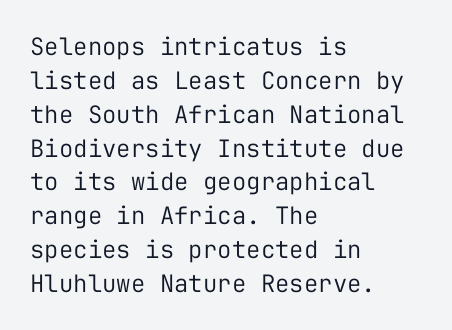
{"italic": "no", "bold": "no", "underline": "no", "align": "left", "line_spacing": "normal", "line_spacing_ratio": 1.41, "letter_spacing": "normal", "letter_spacing_em": 0.0, "glyph_px": 24}
